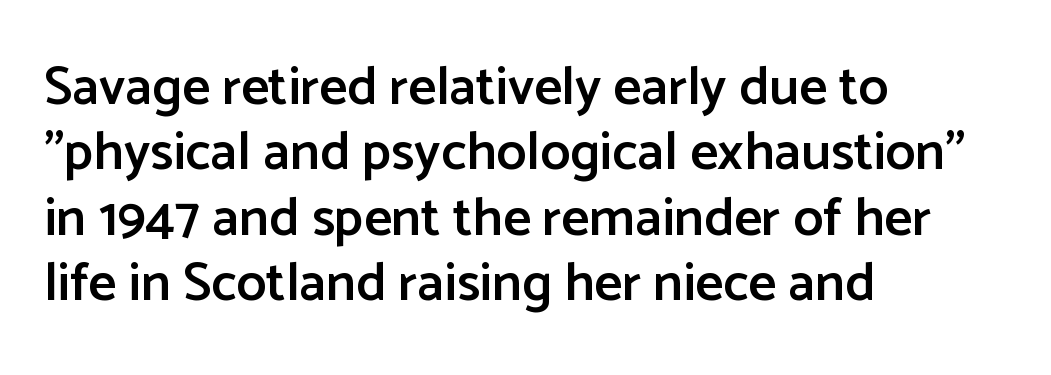
The tracking reads as untouched default to a designer's eye. Every stem runs plumb, perpendicular to the baseline. As a designer I'd log this as weight 600, semibold. Descender tails drop into unmarked territory. Which margin do the lines hug? The left one — the right edge is uneven.
